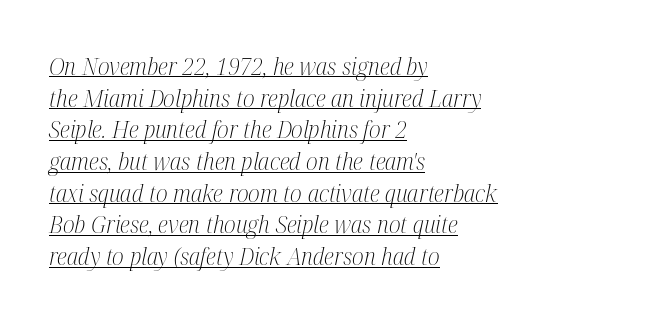
Q: Is the text bold? A: No.
Q: Is the text italic (slanted)? A: Yes, it leans right by about 12 degrees.
Q: Is the text underlined? A: Yes.
Q: How is the paragraph aligned? A: Left-aligned.
Q: Is the spacing between letters normal or unusually wide? A: Normal.
Q: Is the spacing between lines tight, normal or loose? A: Normal.
